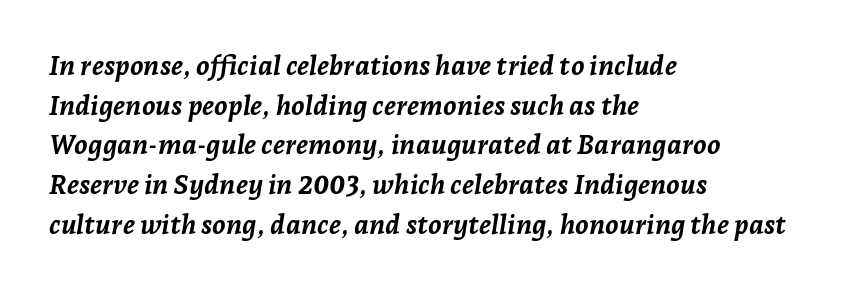
{"italic": "yes", "lean": "right", "slant_degrees": 7, "bold": "yes", "underline": "no", "align": "left", "line_spacing": "normal", "line_spacing_ratio": 1.47, "letter_spacing": "normal", "letter_spacing_em": 0.0, "glyph_px": 27}
